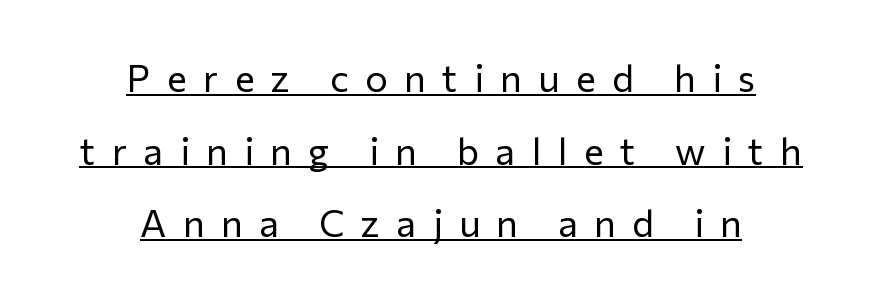
The image shows 38 px regular-weight sans-serif type, upright; set centered, loose line spacing (1.91x), unusually wide letter spacing (+0.43 em), underlined; low stroke contrast and a medium x-height.
